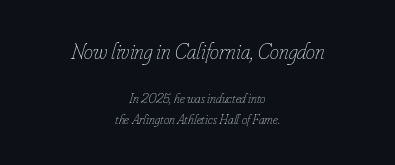
Q: Is the text bold? A: No.
Q: Is the text italic (slanted)? A: Yes, it leans right by about 16 degrees.
Q: Is the text underlined? A: No.
Q: How is the paragraph aligned? A: Centered.
Q: Is the spacing between letters normal or unusually wide? A: Normal.
Q: Is the spacing between lines tight, normal or loose? A: Normal.
Q: Which block of text is set in a larger size, the first (top) or the second (bottom)? A: The first (top) one.
